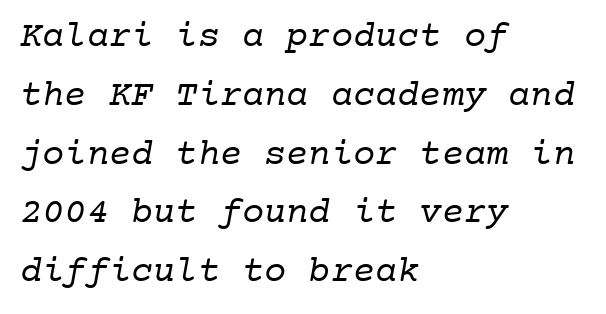
Q: Is the text bold? A: No.
Q: Is the typeface a serif or a sans-serif typeface? A: Serif.
Q: Is the text underlined? A: No.
Q: How is the paragraph aligned? A: Left-aligned.
Q: Is the spacing between letters normal or unusually wide? A: Normal.
Q: Is the spacing between lines tight, normal or loose? A: Normal.
Q: Width (condensed, normal, or wide)? A: Normal.
Q: Stroke contrast? A: Low.
Q: x-height? A: Medium.
Q: Monospaced? A: Yes.
